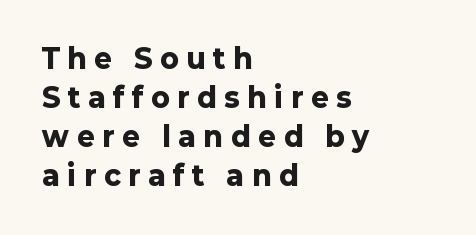
The image shows 27 px bold type, upright; set left-aligned, normal line spacing (1.45x), unusually wide letter spacing (+0.3 em), not underlined.
